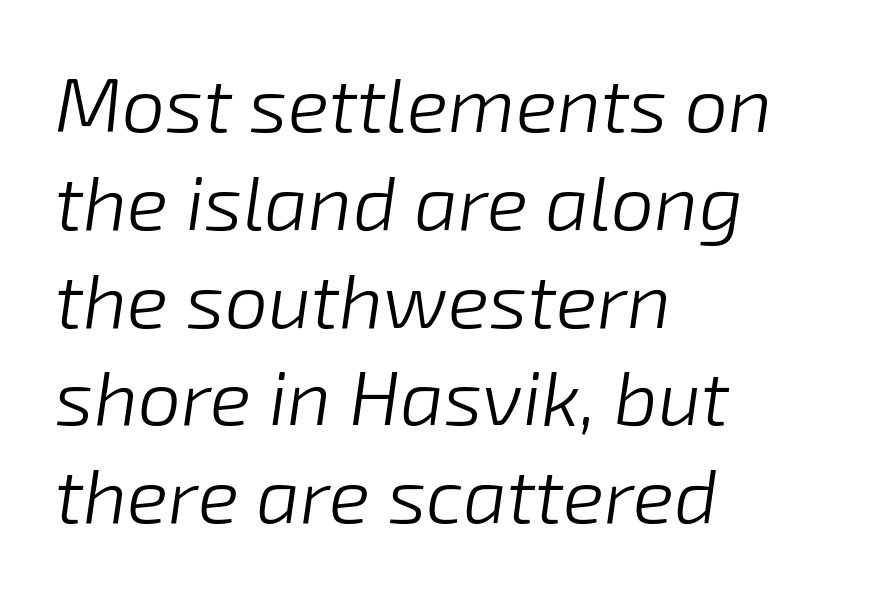
The image shows 77 px light type, italic (leaning right); set left-aligned, normal line spacing (1.27x), normal letter spacing, not underlined; low stroke contrast and a medium x-height.
